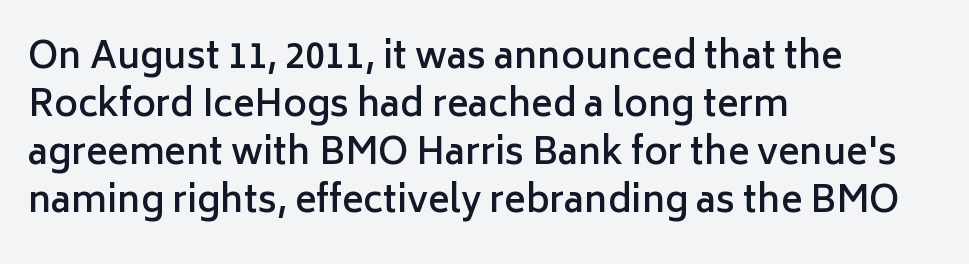
Leftover space on each line is placed entirely after the last word. The type family on display is of the sans-serif kind. You could not count columns in this text — the font is proportionally spaced. A roman cut, with each character standing at attention. Compared with an ordinary text face, these strokes are moderately heavier — a semibold.
